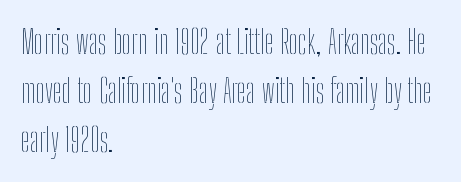
{"italic": "no", "bold": "no", "weight": "thin", "width": "condensed", "stroke_contrast": "low", "x_height": "medium", "monospaced": "no", "underline": "no", "align": "left", "line_spacing": "normal", "line_spacing_ratio": 1.49, "letter_spacing": "normal", "letter_spacing_em": 0.0, "glyph_px": 33}
